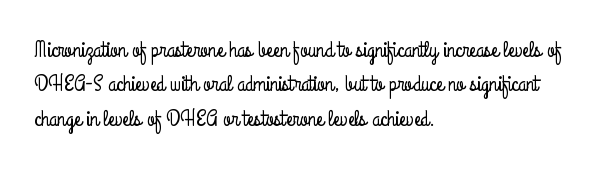
The specimen omits any rule beneath the text block's lines. The line-height multiplier appears to be the usual default. The letters sit at their default tracking, neither squeezed nor spread.
